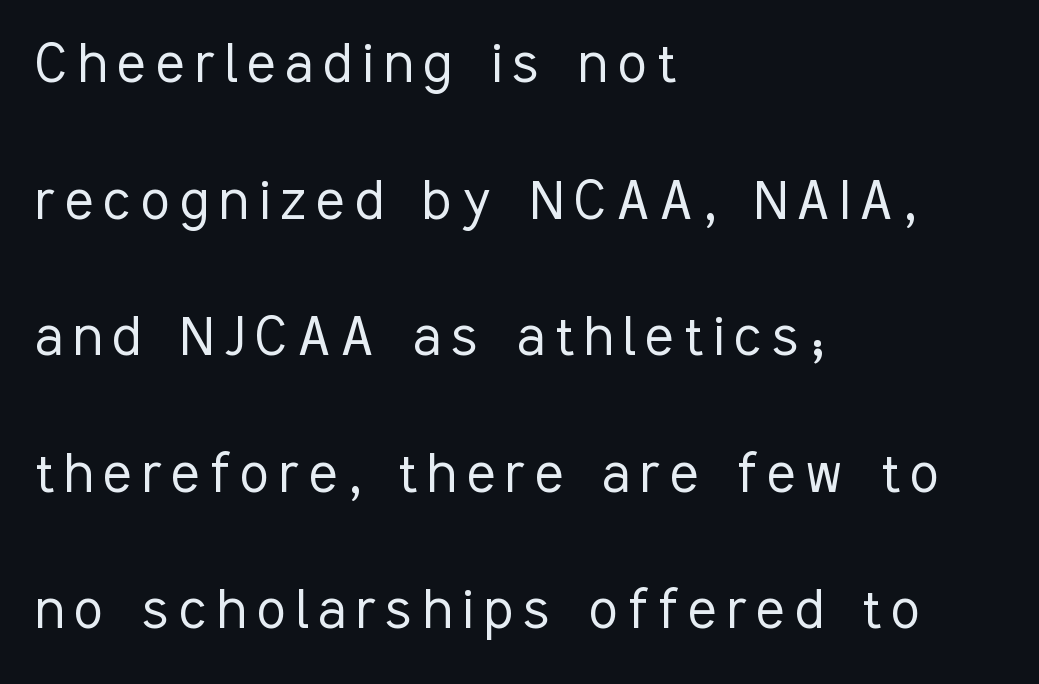
Q: Is the text bold? A: No.
Q: Is the text italic (slanted)? A: No, it is upright.
Q: Is the typeface a serif or a sans-serif typeface? A: Sans-serif.
Q: Is the text underlined? A: No.
Q: How is the paragraph aligned? A: Left-aligned.
Q: Is the spacing between lines tight, normal or loose? A: Loose.
Q: Width (condensed, normal, or wide)? A: Condensed.
Q: Stroke contrast? A: Low.
Q: x-height? A: Medium.
Q: Monospaced? A: No.
